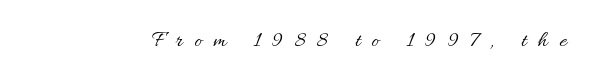
Q: Is the text bold? A: No.
Q: Is the text italic (slanted)? A: Yes.
Q: Is the text underlined? A: No.
Q: Is the spacing between letters normal or unusually wide? A: Unusually wide.
